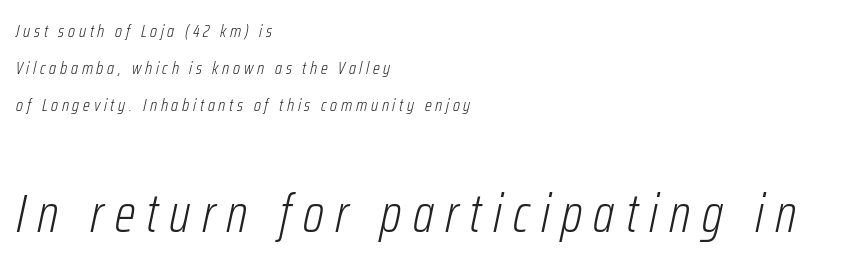
The image shows 54 px light, condensed type, italic (leaning right); set left-aligned, loose line spacing (2.05x), unusually wide letter spacing (+0.21 em), not underlined; the second (bottom) block is 3.0x larger; low stroke contrast and a medium x-height.
